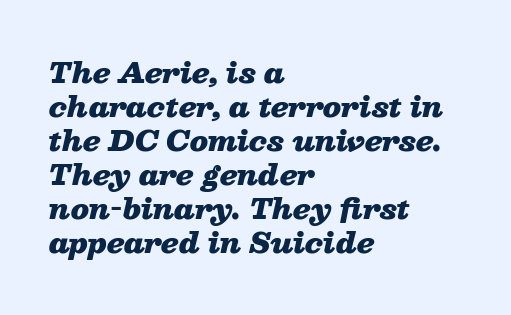
The axis of the letterforms is tilted away from vertical. Compared with typical paragraphs, the rows here are spaced about the same. Does the weight exceed regular? Yes, all the way to bold. A bare baseline throughout the passage. Every row of glyphs begins at an identical x-position on the left. The tracking reads as untouched default to a designer's eye.
